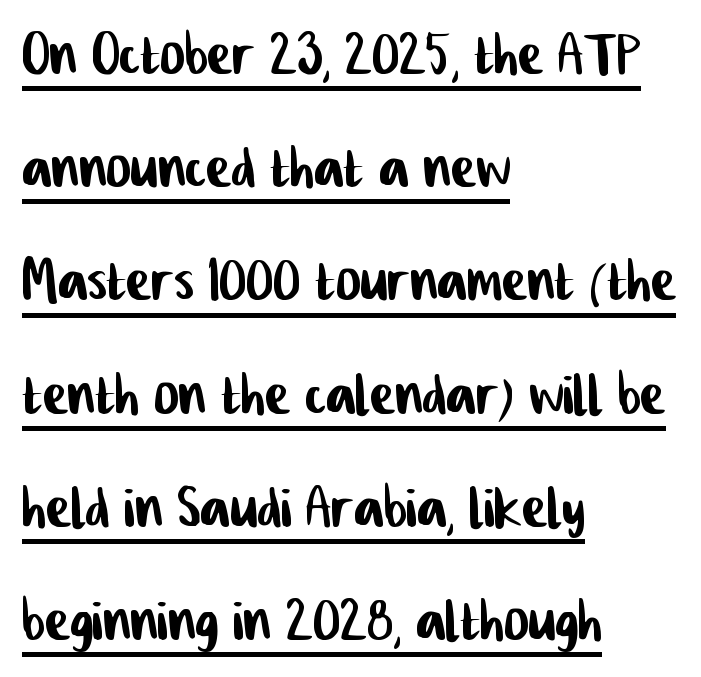
Evenly set lines give the paragraph a standard silhouette. Quick note: underline on. Tracking value appears to be zero — textbook default spacing. The face used here is proportionally spaced, like ordinary book or web type. No feet cap the strokes, marking this as sans-serif type. Where is the straight margin? On the left.
